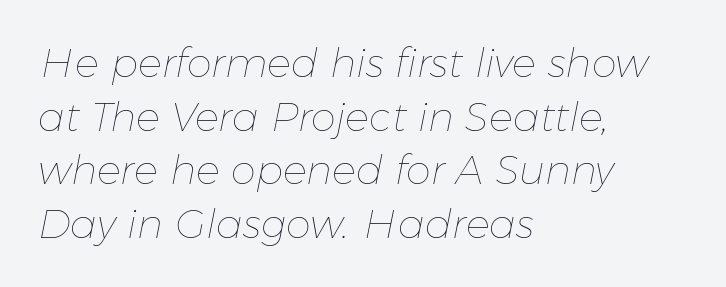
The image shows 40 px thin type, italic (leaning right); set left-aligned, normal line spacing (1.34x), normal letter spacing, not underlined; low stroke contrast and a medium x-height.
